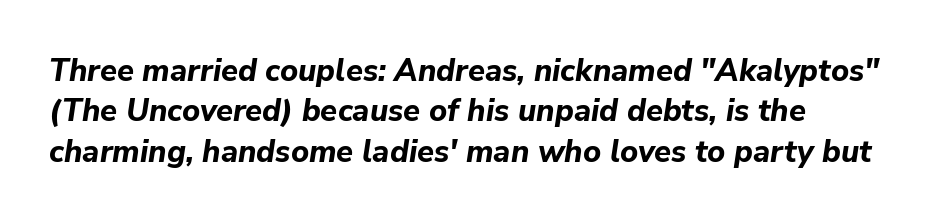
{"italic": "yes", "lean": "right", "slant_degrees": 9, "bold": "yes", "weight": "bold", "width": "normal", "stroke_contrast": "low", "x_height": "medium", "monospaced": "no", "underline": "no", "line_spacing": "normal", "line_spacing_ratio": 1.3, "letter_spacing": "normal", "letter_spacing_em": 0.0, "glyph_px": 31}
